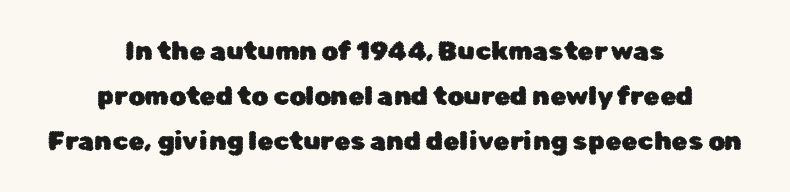
{"italic": "no", "underline": "no", "align": "center", "line_spacing_ratio": 1.73, "letter_spacing": "normal", "letter_spacing_em": 0.0, "glyph_px": 26}
